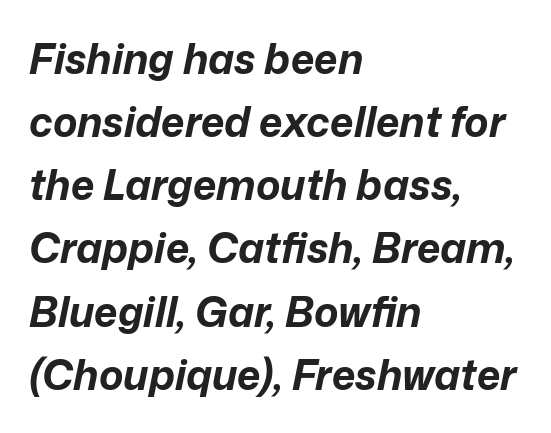
The image shows 41 px bold type, italic (leaning right); set left-aligned, normal line spacing (1.54x), normal letter spacing, not underlined; low stroke contrast and a medium x-height.
